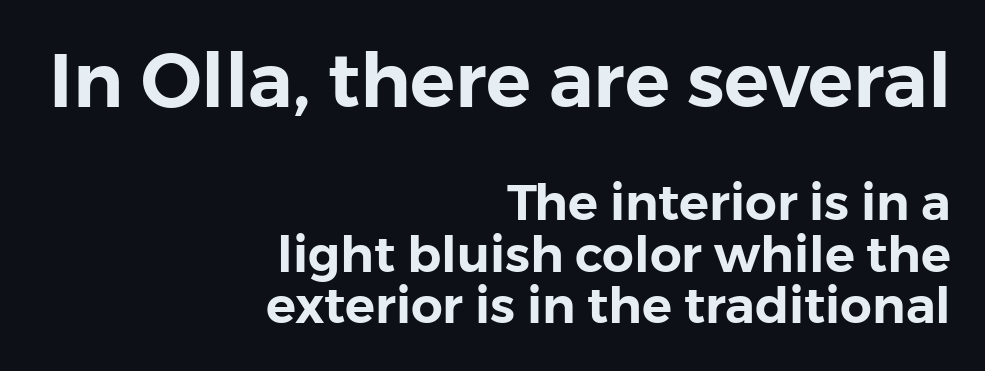
{"serif": "no", "italic": "no", "width": "normal", "stroke_contrast": "low", "x_height": "medium", "monospaced": "no", "underline": "no", "align": "right", "line_spacing": "tight", "line_spacing_ratio": 1.03, "letter_spacing": "normal", "letter_spacing_em": 0.0, "larger_block": "first", "size_ratio": 1.5, "glyph_px": 75}
